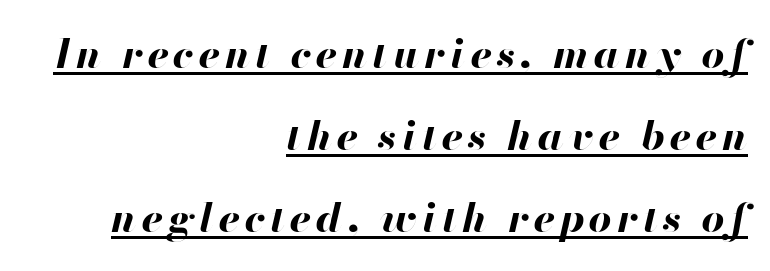
Q: Is the text bold? A: Yes.
Q: Is the text italic (slanted)? A: Yes, it leans right by about 13 degrees.
Q: Is the text underlined? A: Yes.
Q: How is the paragraph aligned? A: Right-aligned.
Q: Is the spacing between lines tight, normal or loose? A: Loose.
Q: Width (condensed, normal, or wide)? A: Normal.
Q: Stroke contrast? A: High.
Q: x-height? A: Small.
Q: Monospaced? A: No.
